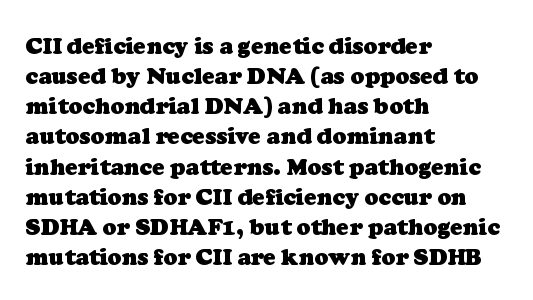
{"bold": "yes", "underline": "no", "align": "left", "line_spacing": "normal", "line_spacing_ratio": 1.31, "letter_spacing": "normal", "letter_spacing_em": 0.0, "glyph_px": 23}
